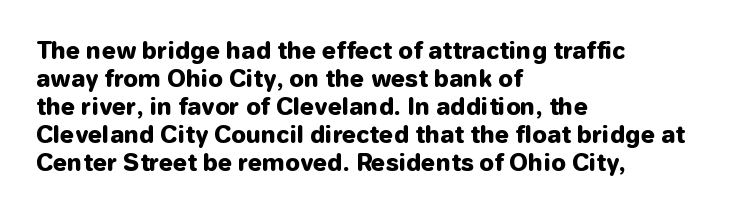
Look at the stroke-to-counter ratio: heavy, a bold. Ordinary non-slanted type is in use. The baseline area is clear. The setting favours the left margin, as ordinary paragraphs usually do. Look at the tracking — it's just the regular setting, nothing added.
